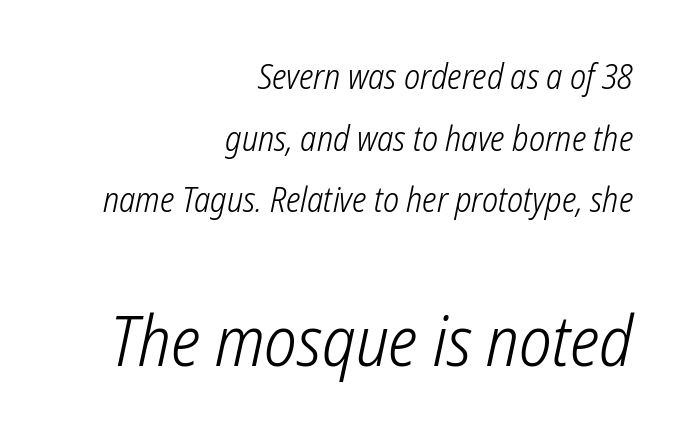
Top chunk: small. Bottom chunk: large. Underline: absent. Leftover space on each line is placed entirely before the opening word. The strokes carry an ordinary text weight at most. These lines are rendered in a variable-pitch font.
